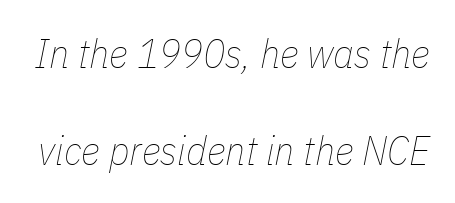
Vertical spacing — loose. Yep, that's italic — everything's leaning. Character widths vary here, with narrow letters taking less room than wide ones. Compared with a typical body face, this is equally light or lighter still. Is the letter spacing exaggerated? No — it looks like the ordinary default.
